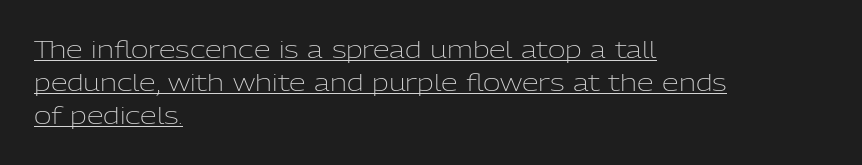
Q: Is the text bold? A: No.
Q: Is the text italic (slanted)? A: No, it is upright.
Q: Is the text underlined? A: Yes.
Q: How is the paragraph aligned? A: Left-aligned.
Q: Is the spacing between letters normal or unusually wide? A: Normal.
Q: Is the spacing between lines tight, normal or loose? A: Normal.
